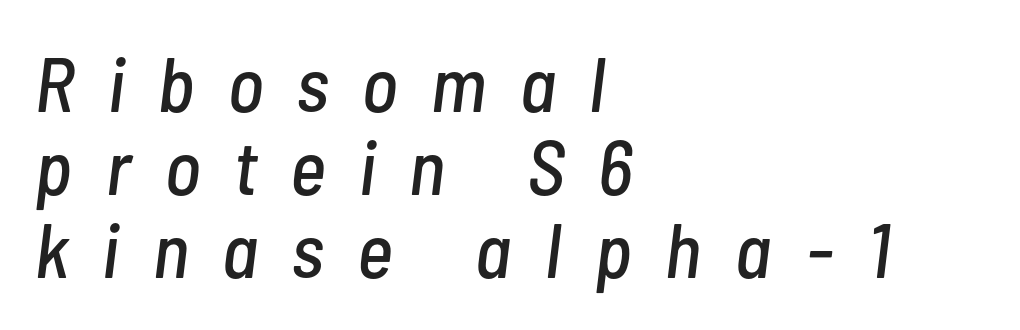
{"italic": "yes", "lean": "right", "slant_degrees": 7, "width": "condensed", "stroke_contrast": "low", "x_height": "medium", "monospaced": "no", "underline": "no", "align": "left", "line_spacing": "tight", "line_spacing_ratio": 1.08, "letter_spacing": "wide", "letter_spacing_em": 0.44, "glyph_px": 77}
